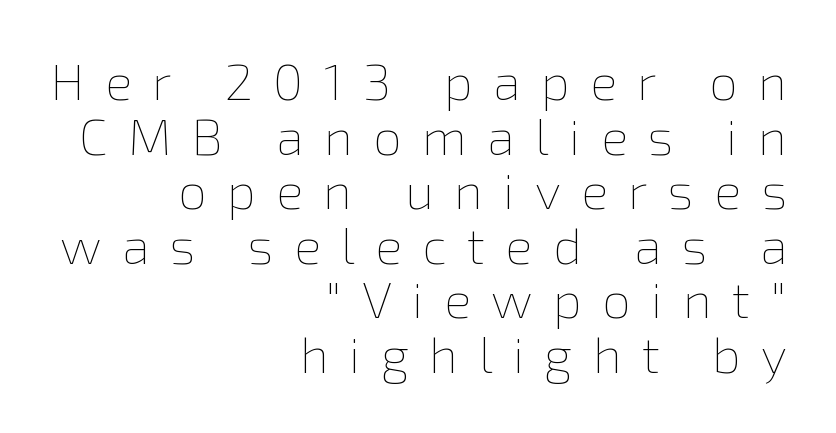
In terms of posture, this sample is upright. The block of text is dense from top to bottom, with scant space between rows. Between one letter and the next there's a generous, obvious gap. Think standard paragraph weight, or any step lighter than that. Glance below the letters and you will spot only blank space. Character widths vary here, with narrow letters taking less room than wide ones.
